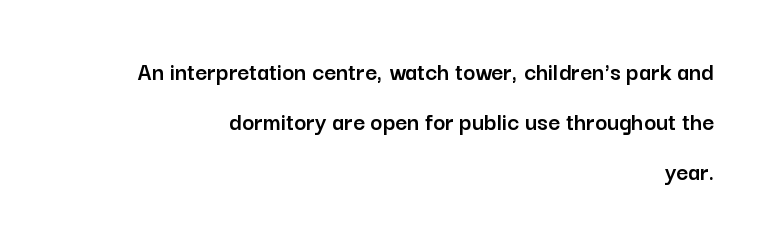
The image shows 26 px text type, upright; set right-aligned, loose line spacing (1.93x), normal letter spacing, not underlined.
